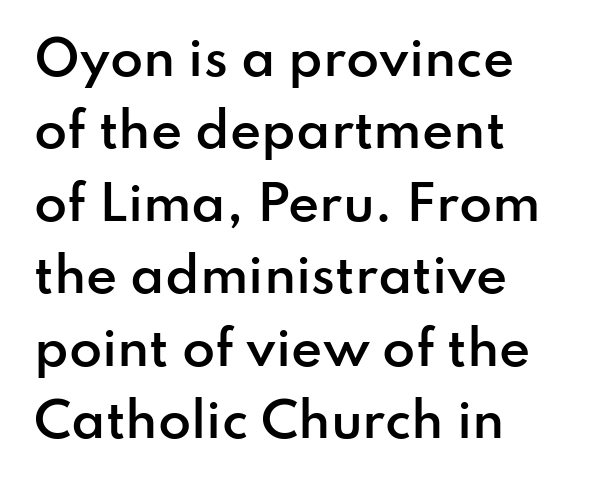
The image shows 48 px semibold sans-serif type, upright; set left-aligned, normal line spacing (1.51x), normal letter spacing, not underlined; low stroke contrast and a small x-height.
